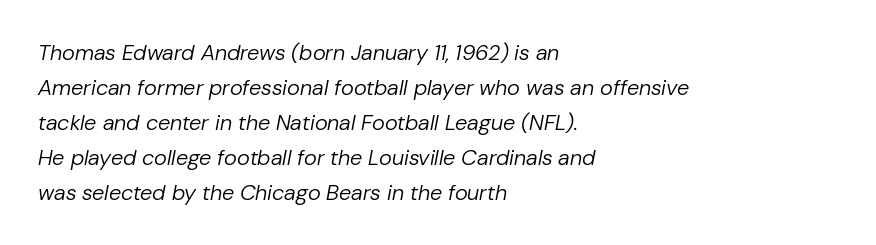
Line spacing here is normal. Characters are canted at an angle relative to the baseline's perpendicular. The space directly below the letters is spotless. Counters stay open thanks to moderate or lighter strokes. Students, note that the glyphs here touch the page at normal intervals.
